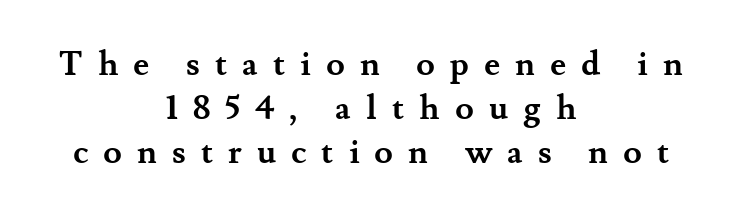
{"serif": "yes", "italic": "no", "bold": "yes", "weight": "semibold", "width": "normal", "stroke_contrast": "medium", "x_height": "small", "monospaced": "no", "underline": "no", "align": "center", "line_spacing": "normal", "line_spacing_ratio": 1.29, "letter_spacing": "wide", "letter_spacing_em": 0.44, "glyph_px": 34}
